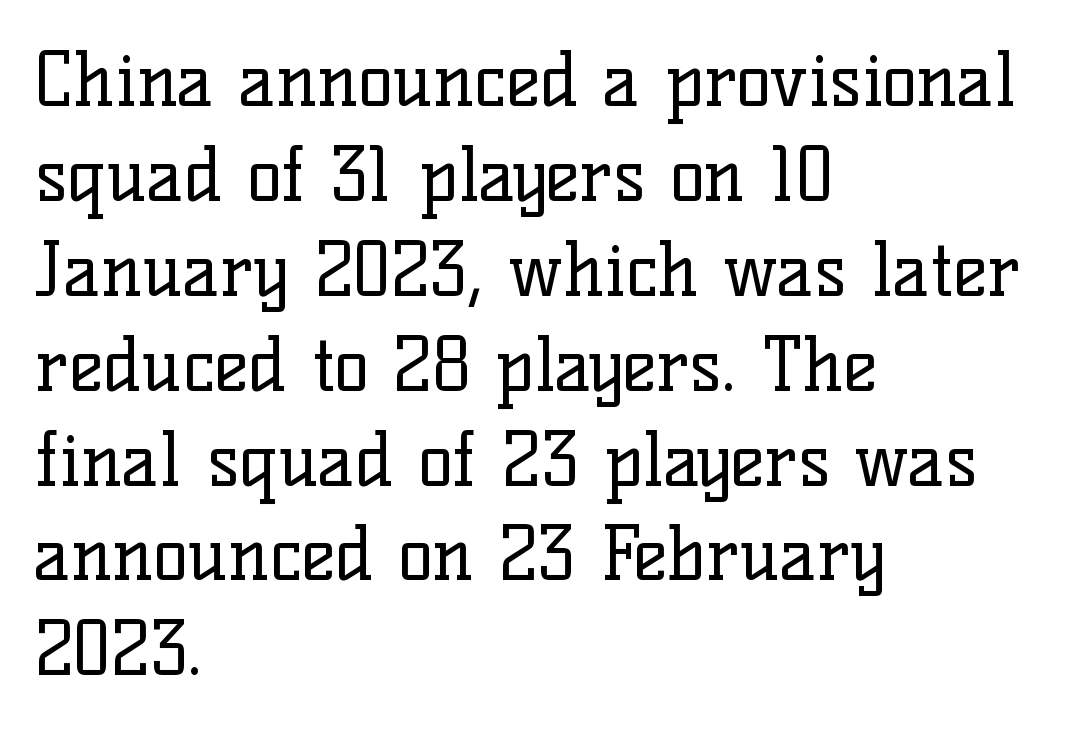
Q: Is the text bold? A: No.
Q: Is the text italic (slanted)? A: No, it is upright.
Q: Is the typeface a serif or a sans-serif typeface? A: Serif.
Q: Is the text underlined? A: No.
Q: How is the paragraph aligned? A: Left-aligned.
Q: Is the spacing between letters normal or unusually wide? A: Normal.
Q: Is the spacing between lines tight, normal or loose? A: Normal.
Q: Width (condensed, normal, or wide)? A: Normal.
Q: Stroke contrast? A: Low.
Q: x-height? A: Medium.
Q: Monospaced? A: No.
